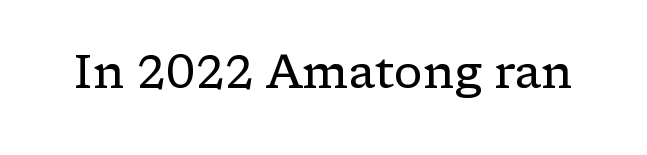
The image shows 46 px regular-weight, wide serif type, upright; set normal letter spacing, not underlined; low stroke contrast and a medium x-height.
